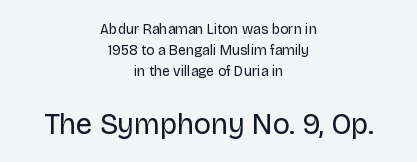
Classification — sans serif. When letters stand straight like this, we call the style roman or upright. Varying glyph widths throughout — classic text-font behaviour. You get the small type first, then a jump to larger type. Each word holds together tightly as a unit, with standard inter-letter gaps. No word sits above an underline.
